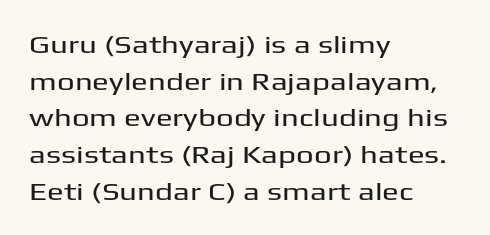
The image shows 25 px text type, upright; set left-aligned, normal line spacing (1.47x), normal letter spacing, not underlined.
